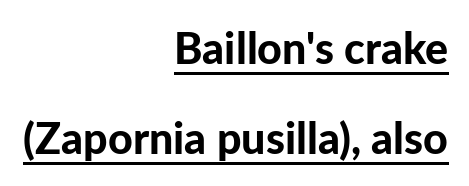
Is the block centered? No — it sits flush against the right margin. Has an underline been added? It has. Nothing unusual about the tracking: characters are spaced as the font intends. The specimen reads as upright at a glance. The passage shown is typed in a proportional face where columns would drift.
